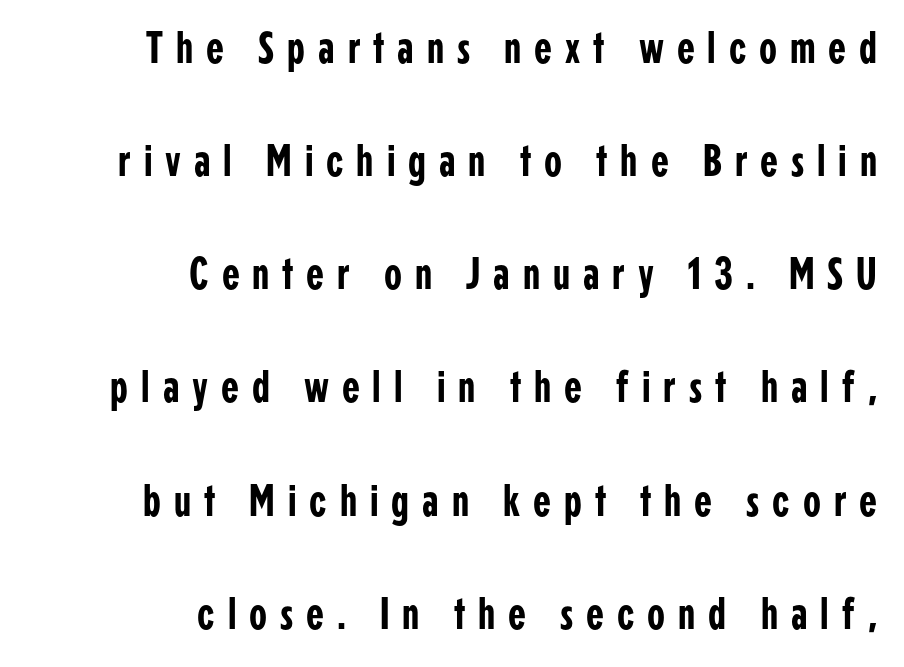
The image shows 46 px condensed sans-serif type, upright; set right-aligned, loose line spacing (2.46x), unusually wide letter spacing (+0.28 em), not underlined; low stroke contrast and a medium x-height.
